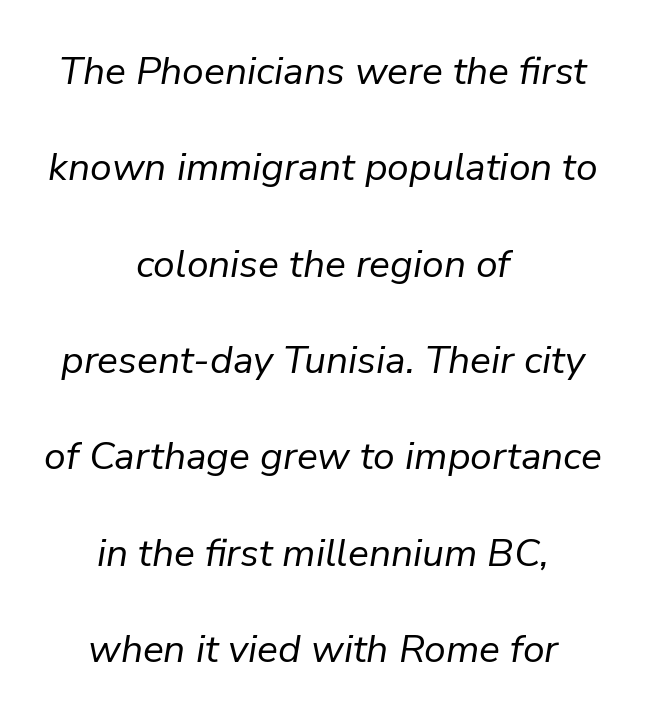
Q: Is the text bold? A: No.
Q: Is the text italic (slanted)? A: Yes, it leans right by about 9 degrees.
Q: Is the text underlined? A: No.
Q: How is the paragraph aligned? A: Centered.
Q: Is the spacing between letters normal or unusually wide? A: Normal.
Q: Is the spacing between lines tight, normal or loose? A: Loose.
Q: Width (condensed, normal, or wide)? A: Normal.
Q: Stroke contrast? A: Low.
Q: x-height? A: Medium.
Q: Monospaced? A: No.
